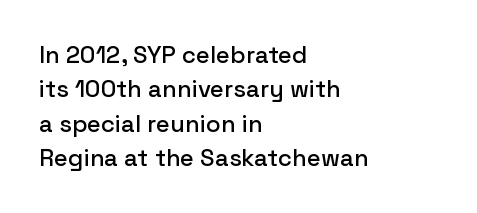
The image shows 24 px text type, upright; set left-aligned, normal line spacing (1.43x), normal letter spacing, not underlined.
